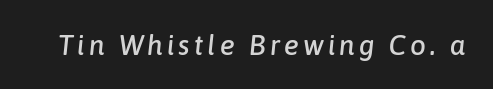
Character widths vary here, with narrow letters taking less room than wide ones. The baseline area is clear. There's an unmistakable incline to the writing here.
